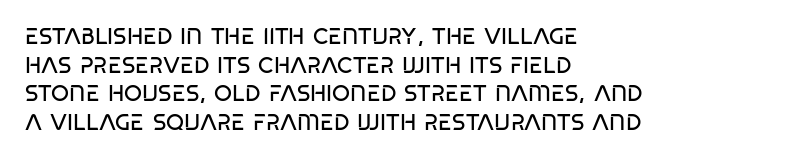
Q: Is the text bold? A: No.
Q: Is the text underlined? A: No.
Q: How is the paragraph aligned? A: Left-aligned.
Q: Is the spacing between letters normal or unusually wide? A: Normal.
Q: Is the spacing between lines tight, normal or loose? A: Normal.
